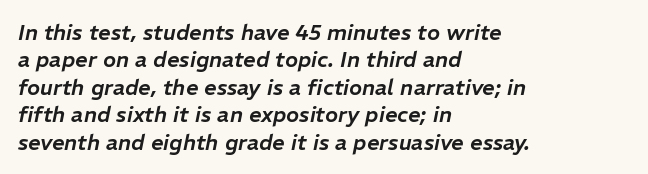
{"italic": "yes", "lean": "right", "slant_degrees": 11, "underline": "no", "align": "left", "line_spacing": "normal", "line_spacing_ratio": 1.25, "letter_spacing": "normal", "letter_spacing_em": 0.0, "glyph_px": 22}
